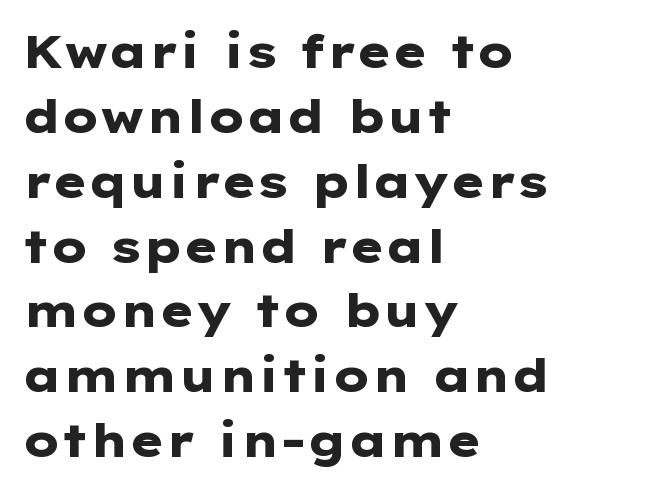
{"serif": "no", "italic": "no", "bold": "yes", "weight": "heavy", "width": "wide", "stroke_contrast": "low", "x_height": "medium", "monospaced": "no", "underline": "no", "align": "left", "line_spacing": "normal", "line_spacing_ratio": 1.41, "letter_spacing": "normal", "letter_spacing_em": 0.0, "glyph_px": 46}
